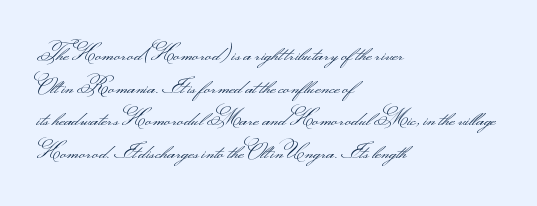
Here the glyphs are tracked normally, forming tight word shapes. Descenders hang freely into open space. Line beginnings align vertically; line endings do not. The rows are spaced the way most documents space them.
